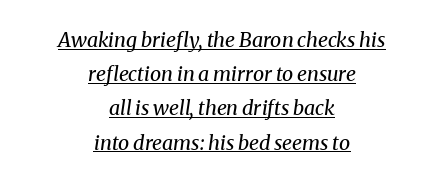
{"italic": "yes", "lean": "right", "slant_degrees": 8, "bold": "no", "underline": "yes", "align": "center", "line_spacing_ratio": 1.71, "letter_spacing": "normal", "letter_spacing_em": 0.0, "glyph_px": 20}
